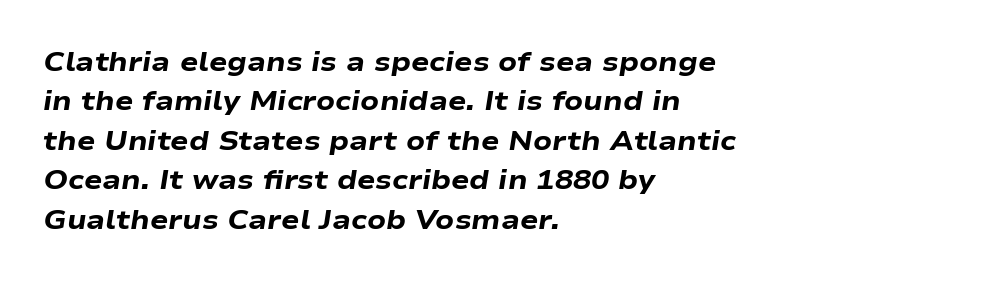
Bold? Absolutely — the strokes are thick and heavy. Posture: slanted. Rows of type keep a routine distance in the vertical direction. The passage is arranged the way most books set body copy — flush left. This rendering leaves character spacing at its baseline value. No word sits above an underline.
